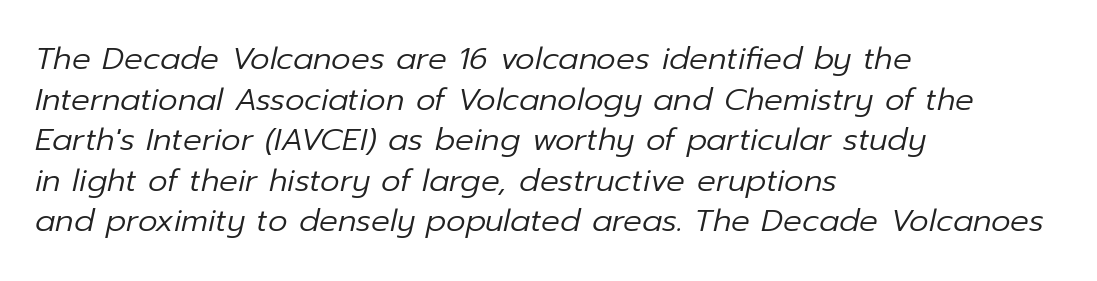
{"italic": "yes", "lean": "right", "slant_degrees": 12, "bold": "no", "weight": "regular", "width": "normal", "stroke_contrast": "low", "x_height": "medium", "monospaced": "no", "underline": "no", "align": "left", "line_spacing": "normal", "line_spacing_ratio": 1.31, "letter_spacing": "normal", "letter_spacing_em": 0.0, "glyph_px": 31}
